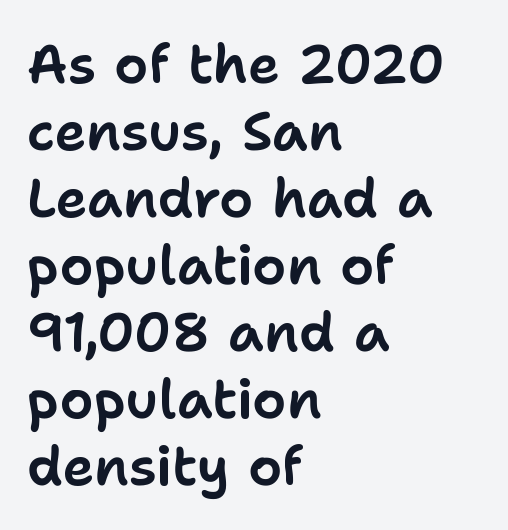
{"serif": "no", "italic": "no", "width": "normal", "stroke_contrast": "low", "x_height": "medium", "monospaced": "no", "underline": "no", "align": "left", "line_spacing_ratio": 1.24, "letter_spacing": "normal", "letter_spacing_em": 0.0, "glyph_px": 54}
